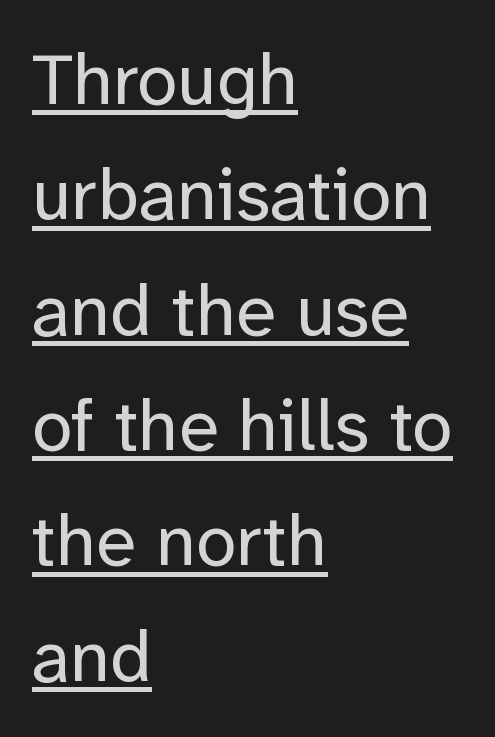
Q: Is the text bold? A: No.
Q: Is the text italic (slanted)? A: No, it is upright.
Q: Is the typeface a serif or a sans-serif typeface? A: Sans-serif.
Q: Is the text underlined? A: Yes.
Q: How is the paragraph aligned? A: Left-aligned.
Q: Is the spacing between letters normal or unusually wide? A: Normal.
Q: Is the spacing between lines tight, normal or loose? A: Normal.
Q: Width (condensed, normal, or wide)? A: Normal.
Q: Stroke contrast? A: Low.
Q: x-height? A: Medium.
Q: Monospaced? A: No.
